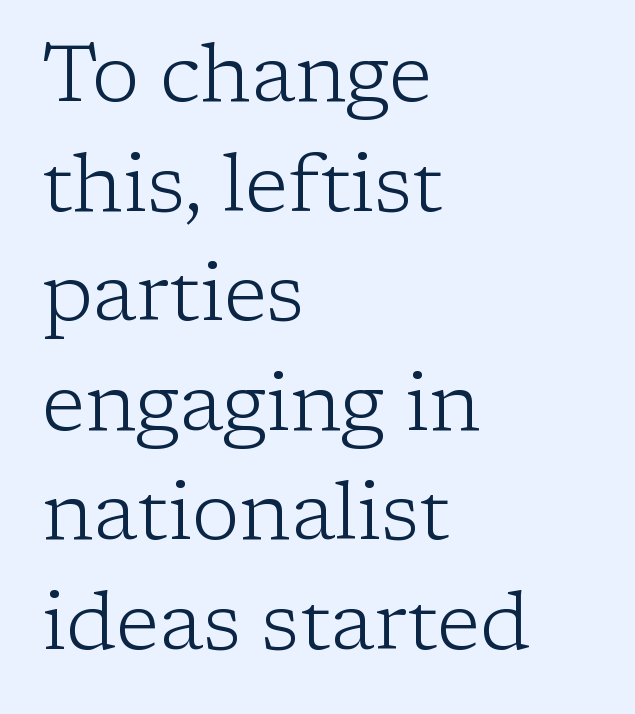
Q: Is the text bold? A: No.
Q: Is the text italic (slanted)? A: No, it is upright.
Q: Is the typeface a serif or a sans-serif typeface? A: Serif.
Q: Is the text underlined? A: No.
Q: How is the paragraph aligned? A: Left-aligned.
Q: Is the spacing between letters normal or unusually wide? A: Normal.
Q: Is the spacing between lines tight, normal or loose? A: Normal.
Q: Width (condensed, normal, or wide)? A: Normal.
Q: Stroke contrast? A: Low.
Q: x-height? A: Medium.
Q: Monospaced? A: No.
